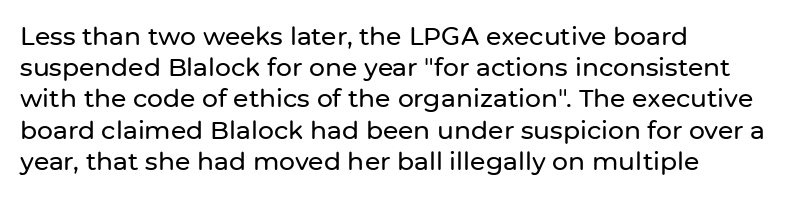
If you drew a line through each stem, it would be perfectly vertical. Leading: standard. The setting favours the left margin, as ordinary paragraphs usually do. Nobody touched the tracking dial on this one. Lines of text with bare space underneath.
